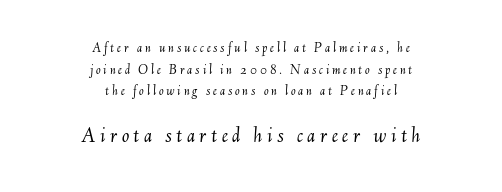
Q: Is the text bold? A: No.
Q: Is the text italic (slanted)? A: Yes, it leans right by about 6 degrees.
Q: Is the text underlined? A: No.
Q: How is the paragraph aligned? A: Centered.
Q: Is the spacing between letters normal or unusually wide? A: Unusually wide.
Q: Is the spacing between lines tight, normal or loose? A: Normal.
Q: Which block of text is set in a larger size, the first (top) or the second (bottom)? A: The second (bottom) one.
